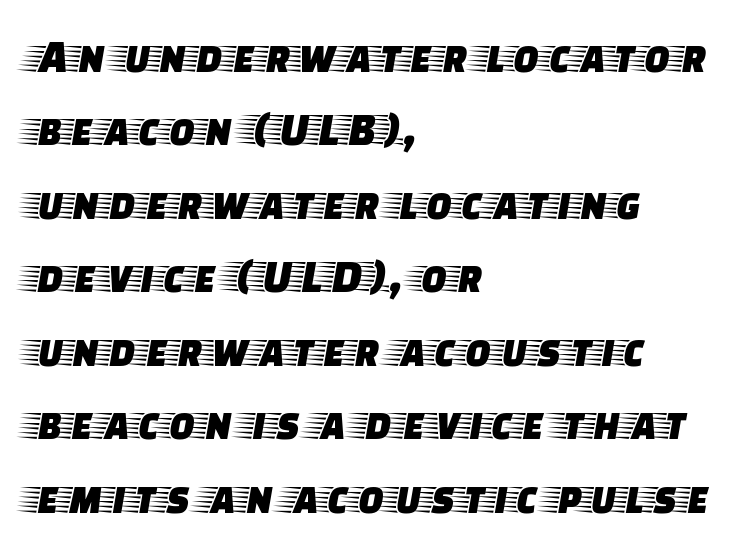
Q: Is the text italic (slanted)? A: Yes.
Q: Is the typeface a serif or a sans-serif typeface? A: Serif.
Q: Is the text underlined? A: No.
Q: How is the paragraph aligned? A: Left-aligned.
Q: Is the spacing between letters normal or unusually wide? A: Normal.
Q: Is the spacing between lines tight, normal or loose? A: Normal.
Q: Width (condensed, normal, or wide)? A: Wide.
Q: Stroke contrast? A: Low.
Q: x-height? A: Large.
Q: Monospaced? A: No.
